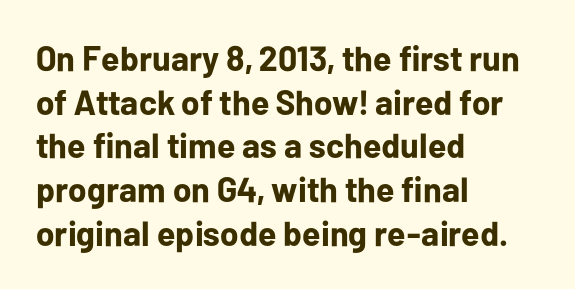
{"serif": "no", "italic": "no", "bold": "yes", "weight": "bold", "width": "normal", "stroke_contrast": "low", "x_height": "medium", "monospaced": "no", "underline": "no", "align": "left", "line_spacing": "normal", "line_spacing_ratio": 1.25, "letter_spacing": "normal", "letter_spacing_em": 0.0, "glyph_px": 35}
